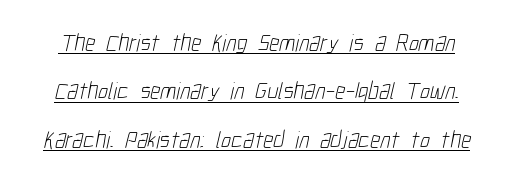
{"bold": "no", "underline": "yes", "line_spacing": "loose", "line_spacing_ratio": 2.02, "letter_spacing": "normal", "letter_spacing_em": 0.0, "glyph_px": 24}
